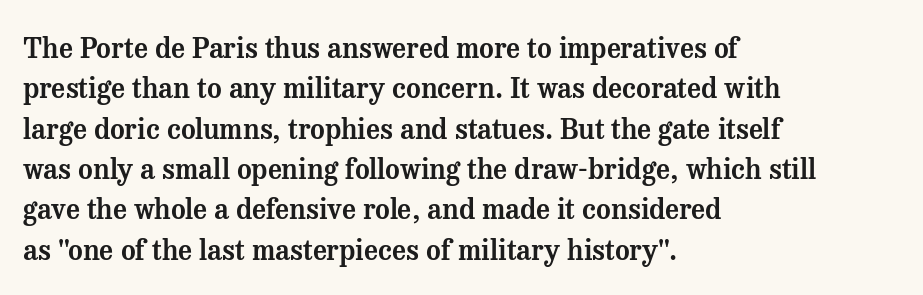
{"serif": "yes", "italic": "no", "width": "normal", "stroke_contrast": "medium", "x_height": "medium", "monospaced": "no", "underline": "no", "align": "left", "line_spacing": "normal", "line_spacing_ratio": 1.44, "letter_spacing": "normal", "letter_spacing_em": 0.0, "glyph_px": 28}
